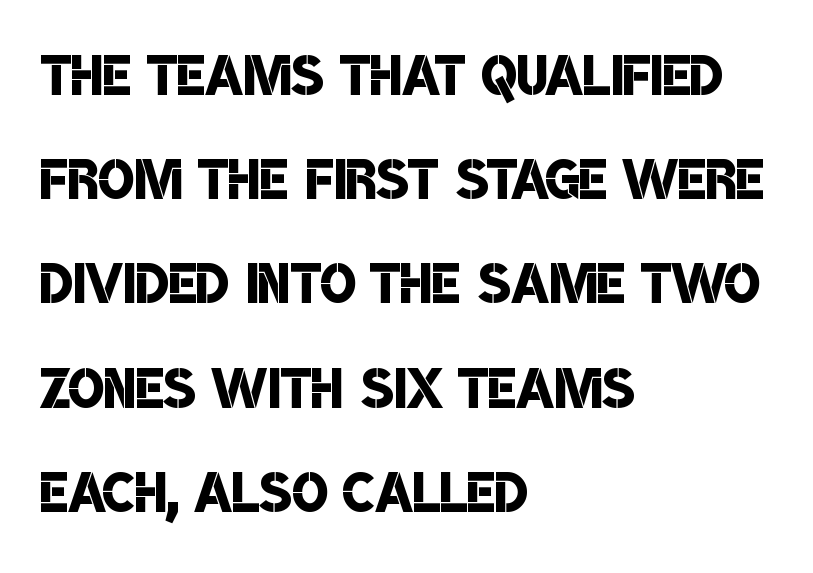
Line beginnings align vertically; line endings do not. Note the varied advance widths — an 'i' is clearly narrower than an 'm'. The space between consecutive lines is moderate. In terms of letterform style, serifs are entirely absent.
